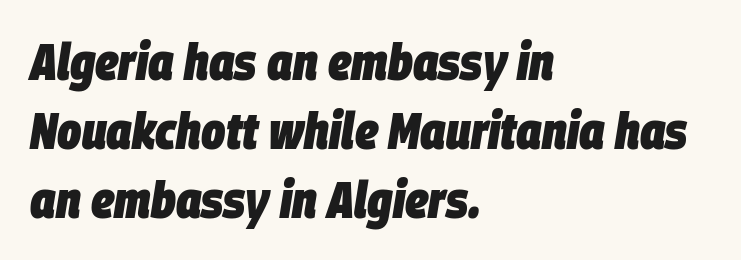
Nobody touched the tracking dial on this one. The rows are spaced the way most documents space them. Here the designer chose a conventional face with non-uniform glyph widths. The typesetter chose a ragged-right arrangement here. Bold? Absolutely — the strokes are thick and heavy. The specimen reads as italic at a glance.
